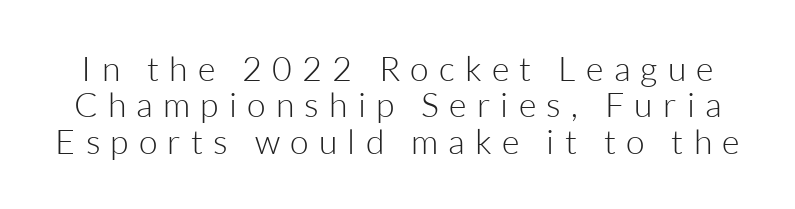
The image shows 34 px light sans-serif type, upright; set tight line spacing (1.07x), unusually wide letter spacing (+0.3 em), not underlined; low stroke contrast and a medium x-height.
